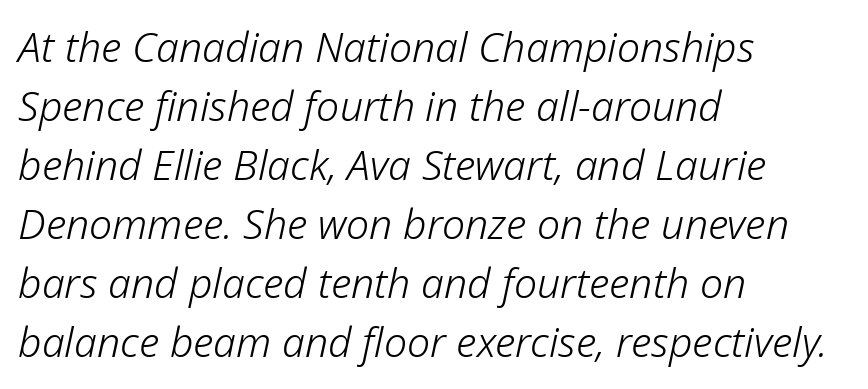
Q: Is the text bold? A: No.
Q: Is the text italic (slanted)? A: Yes, it leans right by about 12 degrees.
Q: Is the text underlined? A: No.
Q: How is the paragraph aligned? A: Left-aligned.
Q: Is the spacing between letters normal or unusually wide? A: Normal.
Q: Is the spacing between lines tight, normal or loose? A: Normal.
Q: Width (condensed, normal, or wide)? A: Normal.
Q: Stroke contrast? A: Low.
Q: x-height? A: Medium.
Q: Monospaced? A: No.
